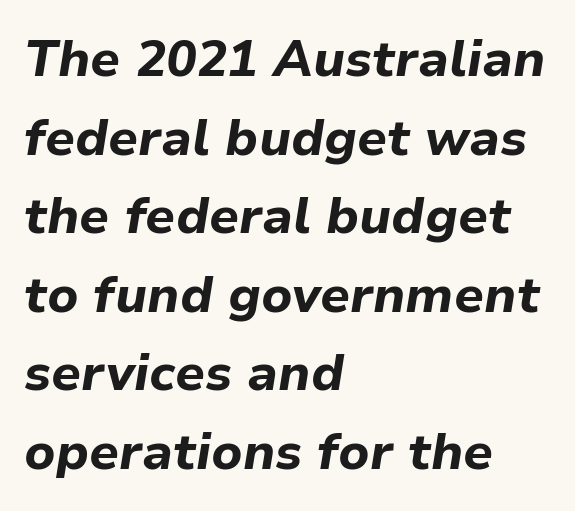
The image shows 51 px bold type, italic (leaning right); set left-aligned, normal line spacing (1.54x), normal letter spacing, not underlined; low stroke contrast and a medium x-height.
